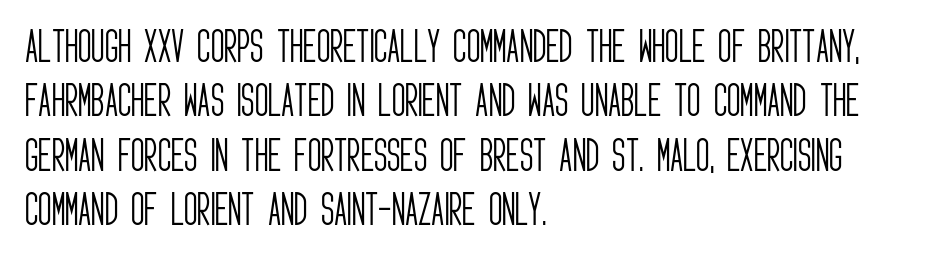
The image shows 37 px light, condensed sans-serif type, upright; set left-aligned, normal line spacing (1.47x), normal letter spacing, not underlined; low stroke contrast and a large x-height.
